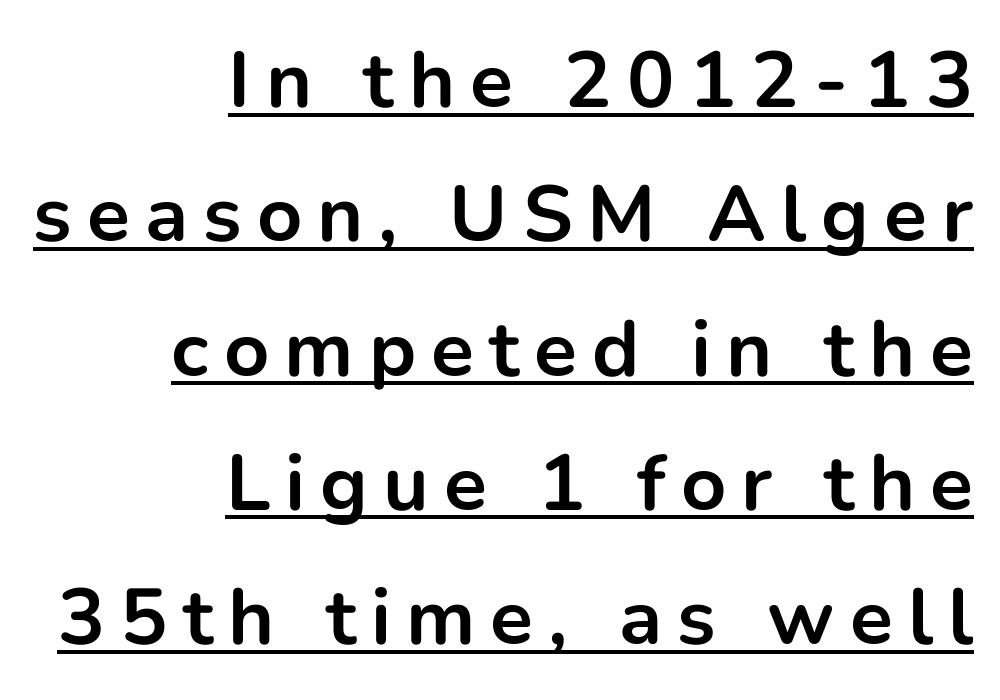
Q: Is the text bold? A: Yes.
Q: Is the text italic (slanted)? A: No, it is upright.
Q: Is the typeface a serif or a sans-serif typeface? A: Sans-serif.
Q: Is the text underlined? A: Yes.
Q: How is the paragraph aligned? A: Right-aligned.
Q: Is the spacing between lines tight, normal or loose? A: Normal.
Q: Width (condensed, normal, or wide)? A: Normal.
Q: Stroke contrast? A: Low.
Q: x-height? A: Medium.
Q: Monospaced? A: No.
